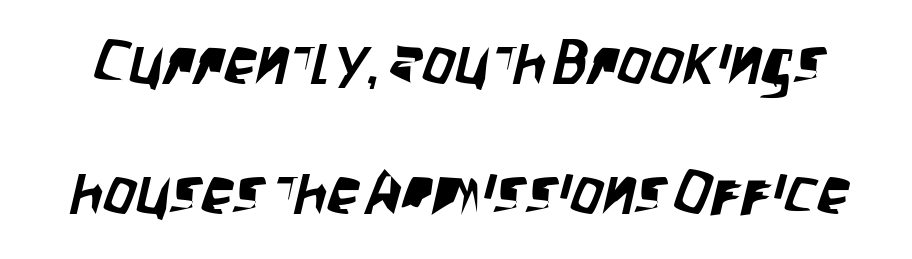
{"serif": "no", "width": "condensed", "stroke_contrast": "low", "x_height": "large", "monospaced": "no", "underline": "no", "line_spacing": "loose", "line_spacing_ratio": 2.03, "letter_spacing": "normal", "letter_spacing_em": 0.0, "glyph_px": 64}
